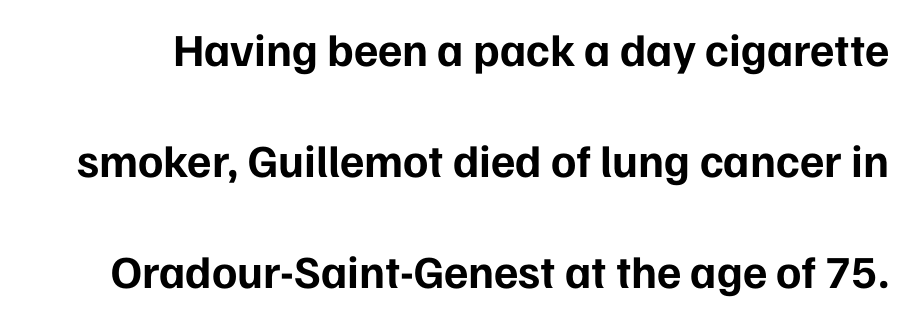
The image shows 46 px bold sans-serif type, upright; set loose line spacing (2.41x), normal letter spacing, not underlined; low stroke contrast and a medium x-height.
